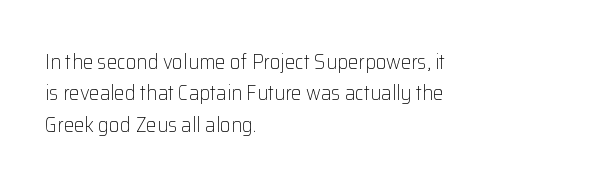
The image shows 21 px text type, upright; set left-aligned, normal line spacing (1.5x), normal letter spacing, not underlined.
